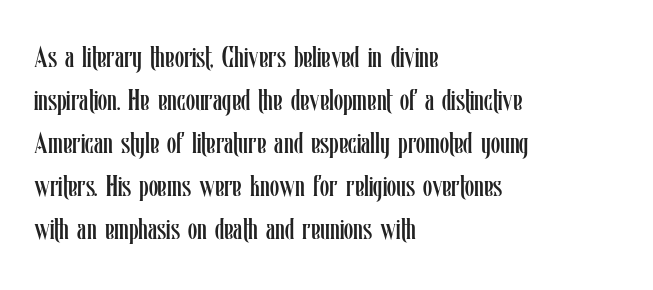
Q: Is the text bold? A: No.
Q: Is the text italic (slanted)? A: No, it is upright.
Q: Is the text underlined? A: No.
Q: How is the paragraph aligned? A: Left-aligned.
Q: Is the spacing between letters normal or unusually wide? A: Normal.
Q: Is the spacing between lines tight, normal or loose? A: Normal.
Q: Width (condensed, normal, or wide)? A: Condensed.
Q: Stroke contrast? A: Low.
Q: x-height? A: Medium.
Q: Monospaced? A: No.
